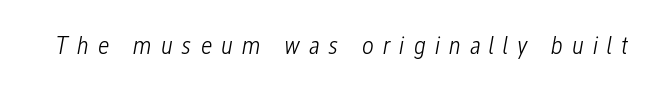
Q: Is the text bold? A: No.
Q: Is the text italic (slanted)? A: Yes, it leans right by about 12 degrees.
Q: Is the text underlined? A: No.
Q: Is the spacing between letters normal or unusually wide? A: Unusually wide.
